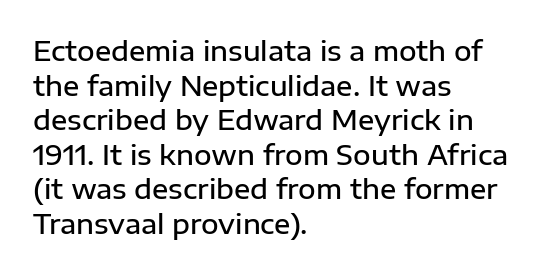
Set as a demibold, roughly 600 on the weight scale. The rendering anchors every line to the left-hand side. Tracking here is standard; glyphs follow each other at the usual distance. In terms of posture, this sample is upright. Each row of text sits above clean, open space.
